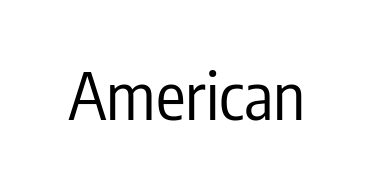
Ascenders rise straight up at ninety degrees. The gap between lines stays unmarked. The typeface chosen for these lines omits serifs. Here the designer chose a conventional face with non-uniform glyph widths. What stands out about the letter spacing? Nothing — it is the standard amount.
